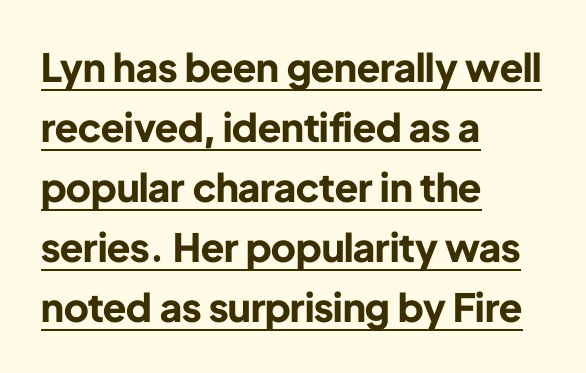
Q: Is the text bold? A: Yes.
Q: Is the text italic (slanted)? A: No, it is upright.
Q: Is the typeface a serif or a sans-serif typeface? A: Sans-serif.
Q: Is the text underlined? A: Yes.
Q: How is the paragraph aligned? A: Left-aligned.
Q: Is the spacing between letters normal or unusually wide? A: Normal.
Q: Is the spacing between lines tight, normal or loose? A: Normal.
Q: Width (condensed, normal, or wide)? A: Normal.
Q: Stroke contrast? A: Low.
Q: x-height? A: Medium.
Q: Monospaced? A: No.
